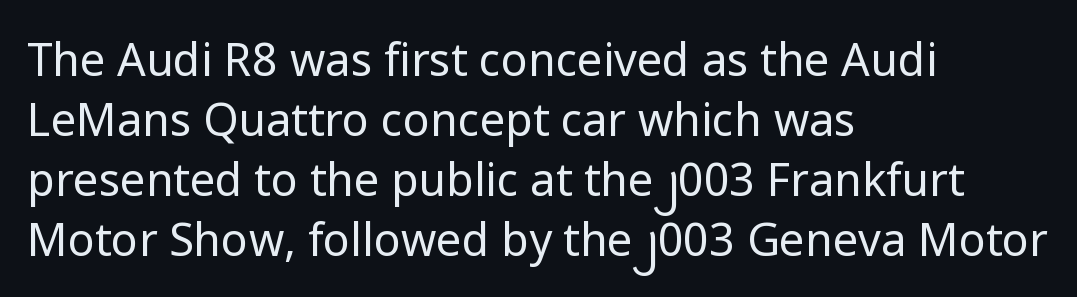
Is the stroke heavy? The answer is a plain regular-or-lighter. Plain, unruled lines of type. A normal amount of white space separates one row of letters from the next. When letters stand straight like this, we call the style roman or upright. Note the varied advance widths — an 'i' is clearly narrower than an 'm'. Line beginnings align vertically; line endings do not.
